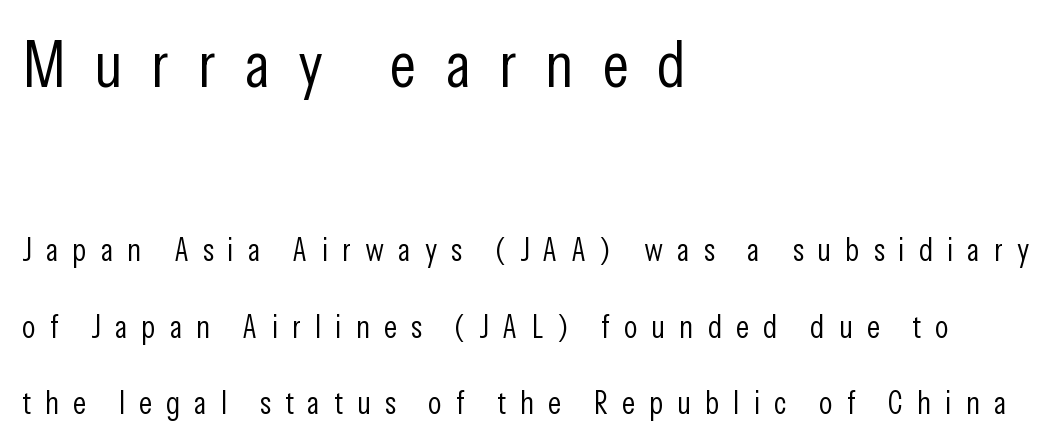
{"serif": "no", "italic": "no", "bold": "no", "weight": "light", "width": "condensed", "stroke_contrast": "low", "x_height": "medium", "monospaced": "no", "underline": "no", "align": "left", "line_spacing": "loose", "line_spacing_ratio": 2.39, "letter_spacing": "wide", "letter_spacing_em": 0.44, "larger_block": "first", "size_ratio": 2.03, "glyph_px": 65}
